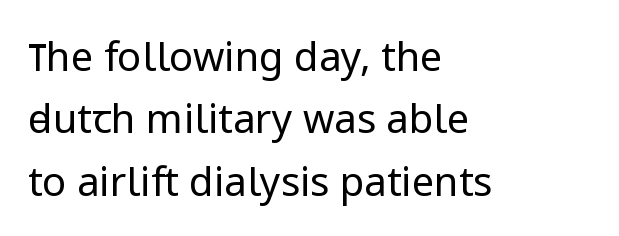
The letters advance in unequal steps, a hallmark of proportional type. A light-to-regular cut is what we see here. Alignment: flush left. Successive baselines arrive at the customary interval. The words here are not underlined. Every character sits straight up, as roman type does.
